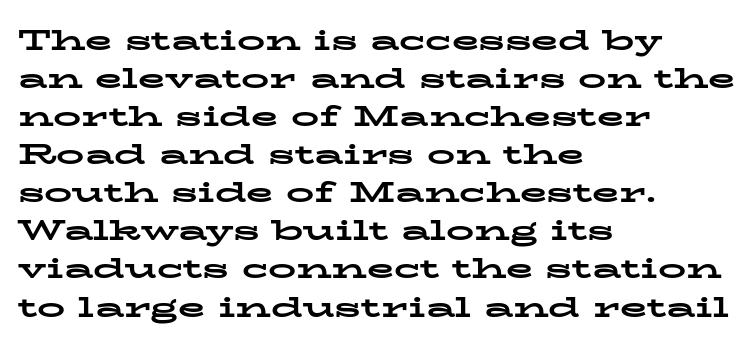
Q: Is the text bold? A: Yes.
Q: Is the text italic (slanted)? A: No, it is upright.
Q: Is the typeface a serif or a sans-serif typeface? A: Serif.
Q: Is the text underlined? A: No.
Q: How is the paragraph aligned? A: Left-aligned.
Q: Is the spacing between letters normal or unusually wide? A: Normal.
Q: Is the spacing between lines tight, normal or loose? A: Normal.
Q: Width (condensed, normal, or wide)? A: Wide.
Q: Stroke contrast? A: Low.
Q: x-height? A: Medium.
Q: Monospaced? A: No.
